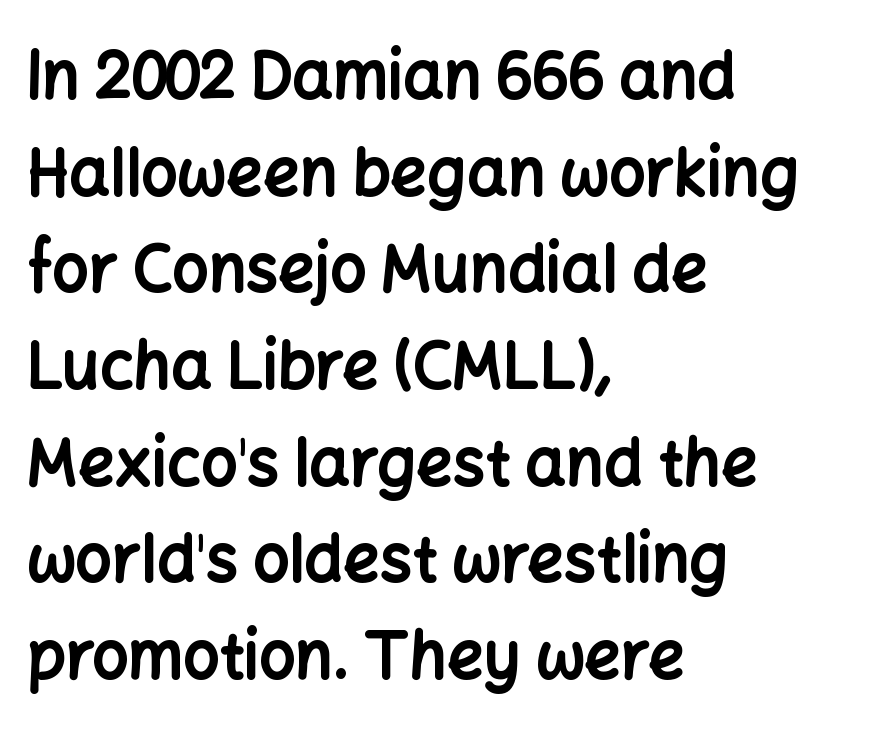
Which margin do the lines hug? The left one — the right edge is uneven. This rendering features lettering with no underline. Do the characters align in a grid? No, the font is proportional. The face used here has the dense, thick strokes of a bold.
